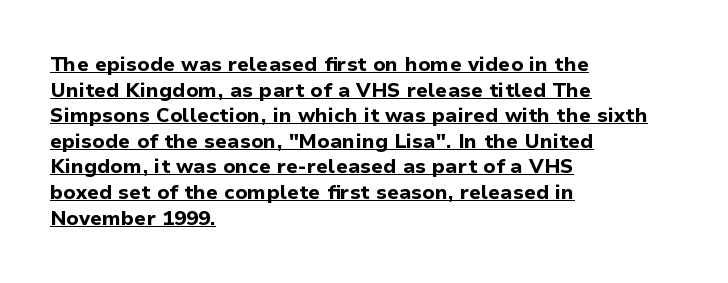
Q: Is the text bold? A: Yes.
Q: Is the text italic (slanted)? A: No, it is upright.
Q: Is the text underlined? A: Yes.
Q: How is the paragraph aligned? A: Left-aligned.
Q: Is the spacing between letters normal or unusually wide? A: Normal.
Q: Is the spacing between lines tight, normal or loose? A: Normal.
